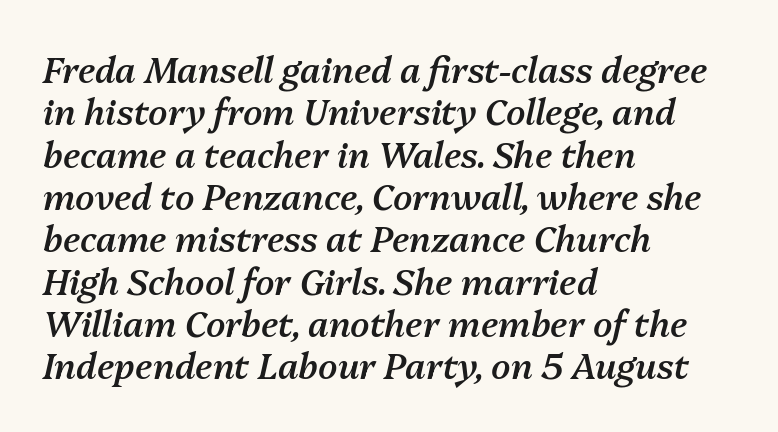
Q: Is the text bold? A: Semi-bold.
Q: Is the text italic (slanted)? A: Yes, it leans right by about 13 degrees.
Q: Is the text underlined? A: No.
Q: How is the paragraph aligned? A: Left-aligned.
Q: Is the spacing between letters normal or unusually wide? A: Normal.
Q: Width (condensed, normal, or wide)? A: Normal.
Q: Stroke contrast? A: Medium.
Q: x-height? A: Medium.
Q: Monospaced? A: No.
